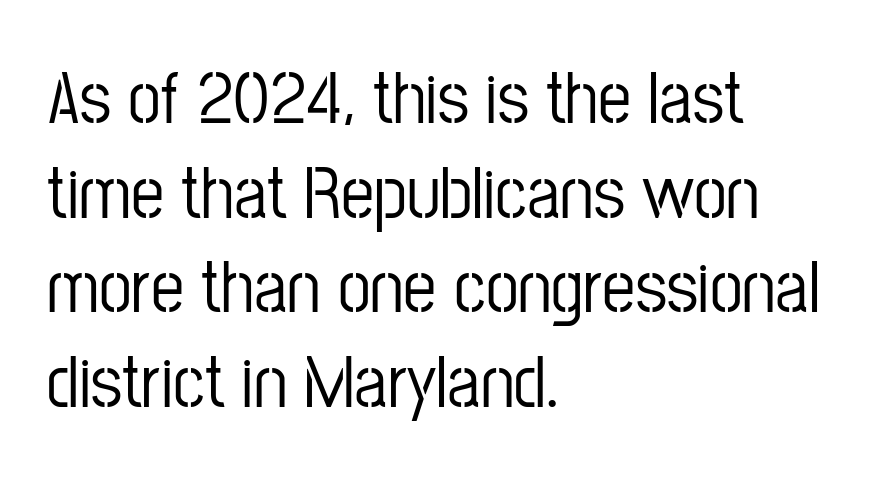
The compositor pushed each line to the left boundary. Each row of text sits above clean, open space. Compared with typical paragraphs, the rows here are spaced about the same. Observe the absence of serifs on each vertical stroke in this sample. Here the designer chose a conventional face with non-uniform glyph widths. Italic: no, the glyphs are upright roman.
